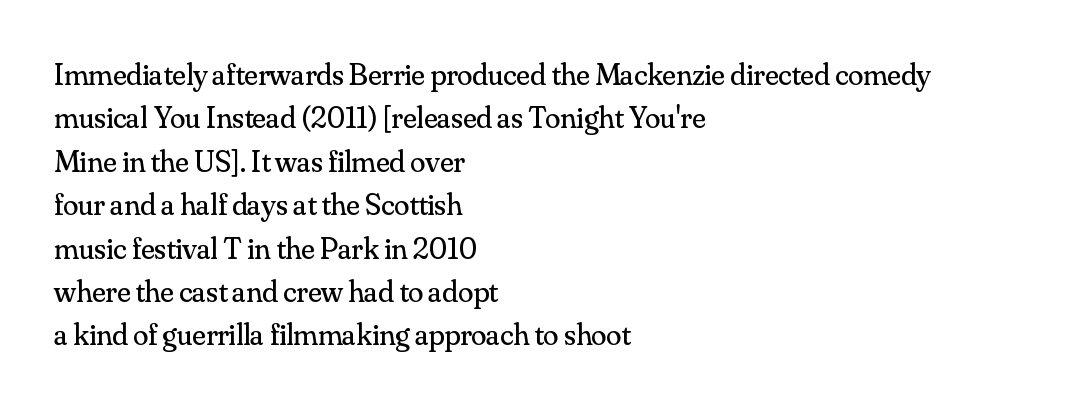
The image shows 31 px regular-weight serif type, upright; set left-aligned, normal line spacing (1.4x), normal letter spacing, not underlined; medium stroke contrast and a small x-height.
